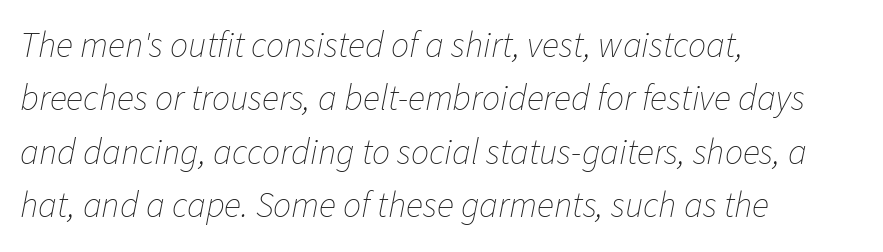
The text carries the slant typical of an italic or oblique font. The horizontal fit of the characters is conventional and even. Unbolded letterforms with no extra heft. Only glyphs here, with clear space below each row.
